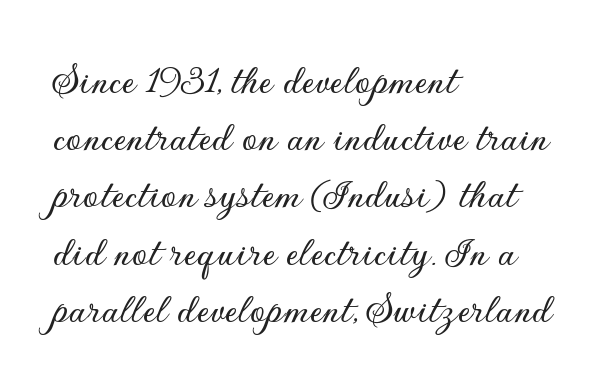
The image shows 44 px sans-serif type; set left-aligned, normal line spacing (1.3x), normal letter spacing, not underlined; low stroke contrast and a small x-height.
